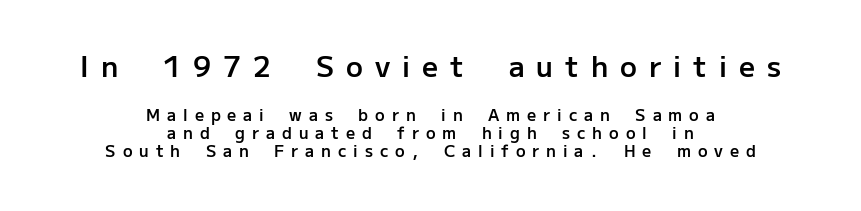
Q: Is the text bold? A: Semi-bold.
Q: Is the text italic (slanted)? A: No, it is upright.
Q: Is the typeface a serif or a sans-serif typeface? A: Sans-serif.
Q: Is the text underlined? A: No.
Q: How is the paragraph aligned? A: Centered.
Q: Is the spacing between letters normal or unusually wide? A: Unusually wide.
Q: Is the spacing between lines tight, normal or loose? A: Tight.
Q: Which block of text is set in a larger size, the first (top) or the second (bottom)? A: The first (top) one.
Q: Width (condensed, normal, or wide)? A: Normal.
Q: Stroke contrast? A: Low.
Q: x-height? A: Medium.
Q: Monospaced? A: No.
